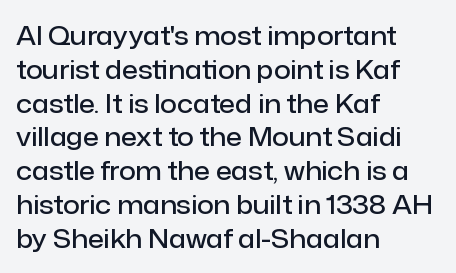
Q: Is the text bold? A: Semi-bold.
Q: Is the text italic (slanted)? A: No, it is upright.
Q: Is the text underlined? A: No.
Q: How is the paragraph aligned? A: Left-aligned.
Q: Is the spacing between letters normal or unusually wide? A: Normal.
Q: Is the spacing between lines tight, normal or loose? A: Normal.
